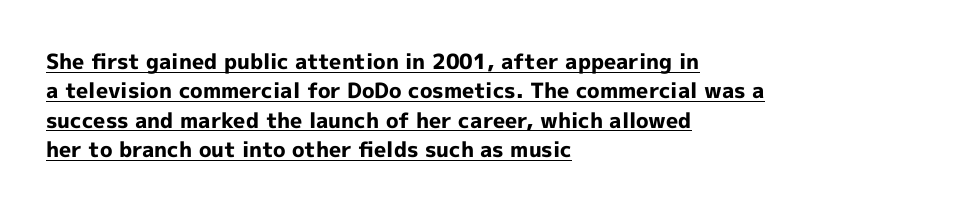
There is no visible air inserted between adjacent glyphs. I'd describe the lettering as bold — thick and assertive. How would I describe the line gaps? Plain and ordinary. These lines are set flush left with a ragged right edge.
